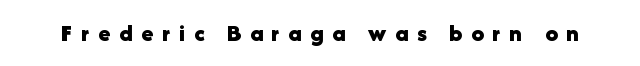
The image shows 25 px bold type, upright; set unusually wide letter spacing (+0.35 em), not underlined.
